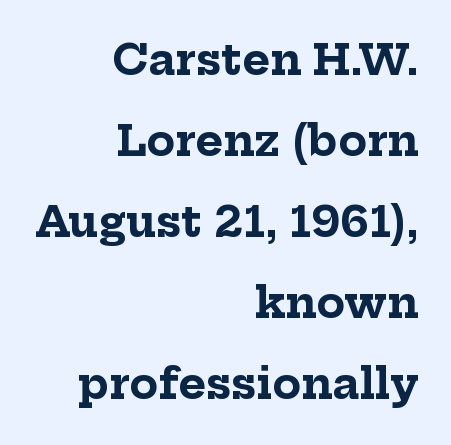
The letters stand upright; this is a roman face. The baseline area is clear. Pretty heavy lettering here — definitely bold. Vertically, the passage feels expansive, rows floating well apart. Horizontal alignment here is rightward, an uncommon choice for prose.
